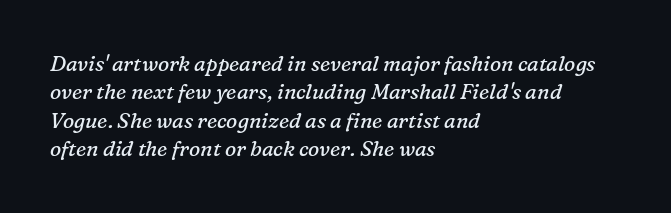
Each line starts at the same left margin while the right side varies. The passage shown stacks its lines at a standard gap. Italic? Definitely — the glyphs are oblique. Unmarked baselines from the first word to the last.
